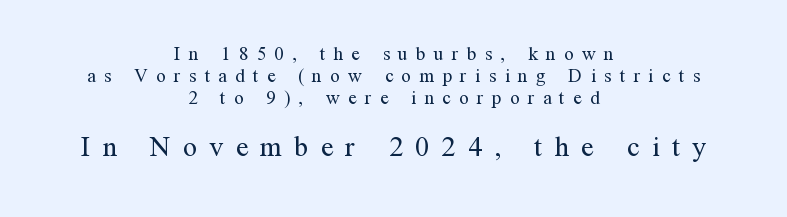
{"serif": "yes", "italic": "no", "bold": "no", "weight": "regular", "width": "normal", "stroke_contrast": "medium", "x_height": "medium", "monospaced": "no", "underline": "no", "align": "center", "line_spacing_ratio": 1.17, "letter_spacing": "wide", "letter_spacing_em": 0.44, "larger_block": "second", "size_ratio": 1.47, "glyph_px": 28}
